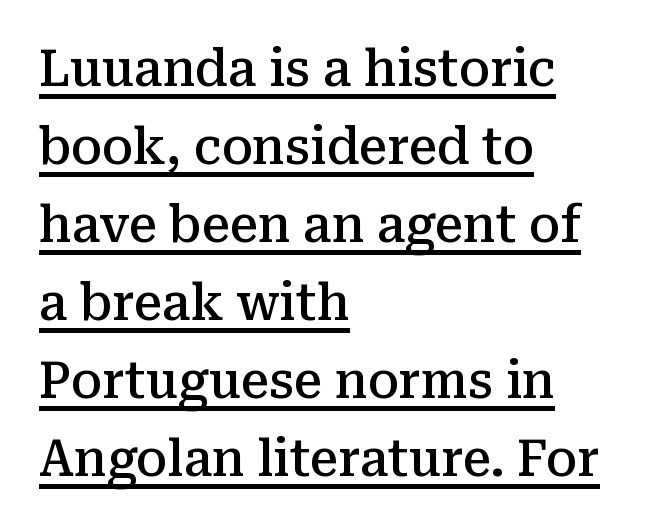
The image shows 50 px semibold serif type, upright; set left-aligned, normal line spacing (1.56x), normal letter spacing, underlined; medium stroke contrast and a medium x-height.
